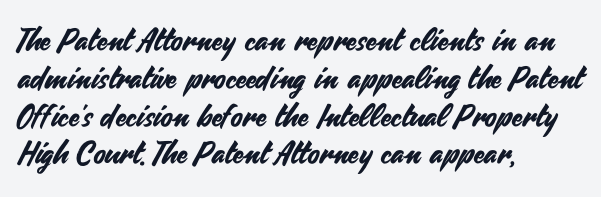
You can tell from the bare stems that sans-serif type was used. Varying glyph widths throughout — classic text-font behaviour. The letterforms sit shoulder to shoulder at normal distance. The passage is arranged the way most books set body copy — flush left.
